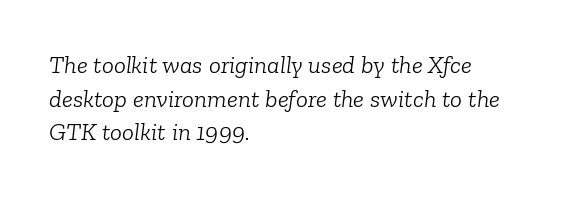
The image shows 25 px text type, italic (leaning right); set left-aligned, normal line spacing (1.35x), normal letter spacing, not underlined.
